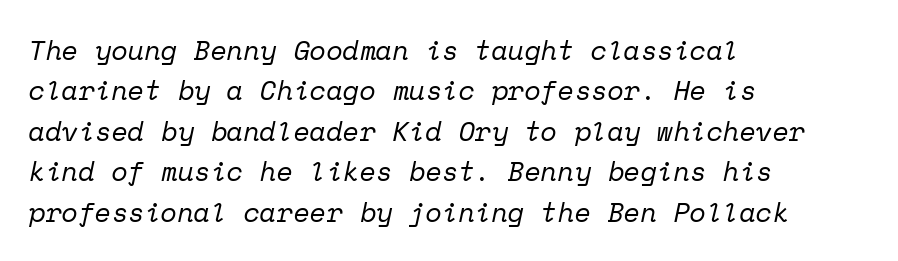
Q: Is the text bold? A: No.
Q: Is the text italic (slanted)? A: Yes, it leans right by about 12 degrees.
Q: Is the text underlined? A: No.
Q: How is the paragraph aligned? A: Left-aligned.
Q: Is the spacing between letters normal or unusually wide? A: Normal.
Q: Is the spacing between lines tight, normal or loose? A: Normal.
